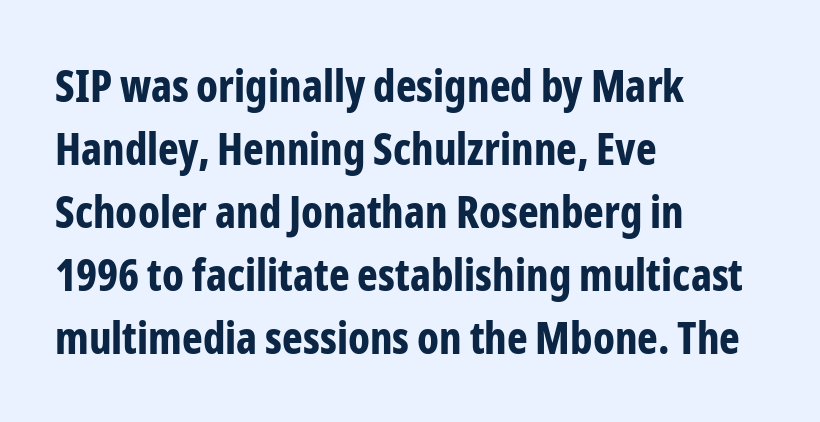
The setting favours the left margin, as ordinary paragraphs usually do. If you drew a line through each stem, it would be perfectly vertical. Glyph-to-glyph distance matches everyday printed text. Think of a printed novel: that variable character pitch is what you see here. The baseline area is clear. The typesetting leans heavy: a genuine bold.
